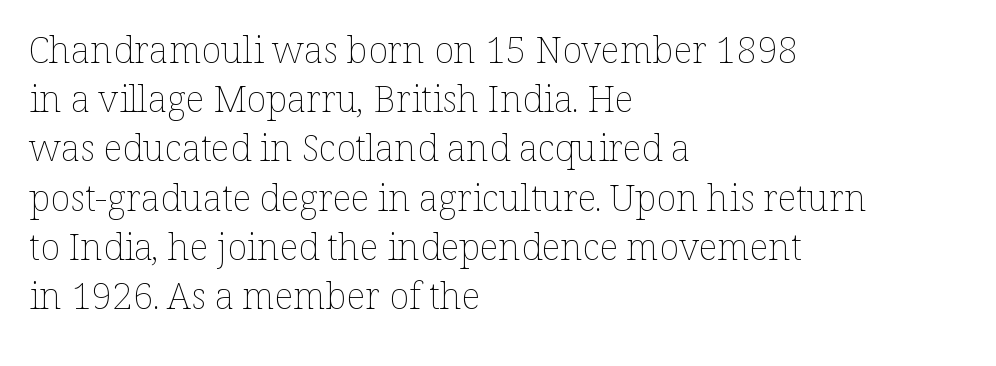
{"italic": "no", "bold": "no", "weight": "thin", "width": "normal", "stroke_contrast": "low", "x_height": "medium", "monospaced": "no", "underline": "no", "align": "left", "line_spacing": "normal", "line_spacing_ratio": 1.33, "letter_spacing": "normal", "letter_spacing_em": 0.0, "glyph_px": 37}
